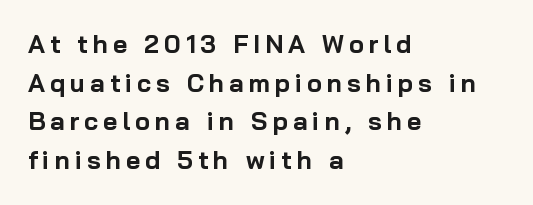
Q: Is the text bold? A: Yes.
Q: Is the text italic (slanted)? A: No, it is upright.
Q: Is the text underlined? A: No.
Q: How is the paragraph aligned? A: Left-aligned.
Q: Is the spacing between letters normal or unusually wide? A: Unusually wide.
Q: Is the spacing between lines tight, normal or loose? A: Normal.
